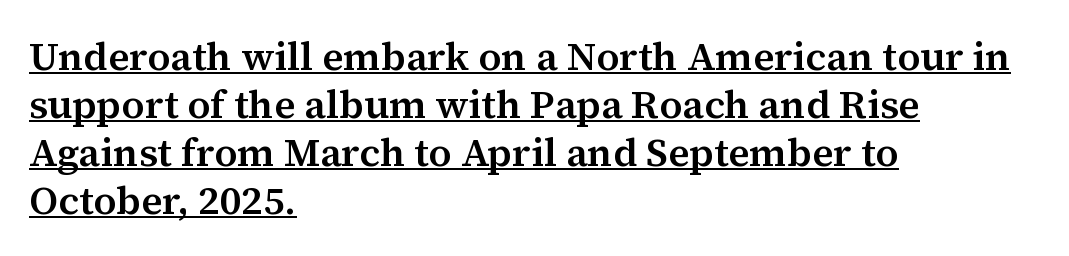
Q: Is the text bold? A: Semi-bold.
Q: Is the text italic (slanted)? A: No, it is upright.
Q: Is the typeface a serif or a sans-serif typeface? A: Serif.
Q: Is the text underlined? A: Yes.
Q: How is the paragraph aligned? A: Left-aligned.
Q: Is the spacing between letters normal or unusually wide? A: Normal.
Q: Width (condensed, normal, or wide)? A: Normal.
Q: Stroke contrast? A: Medium.
Q: x-height? A: Medium.
Q: Monospaced? A: No.
